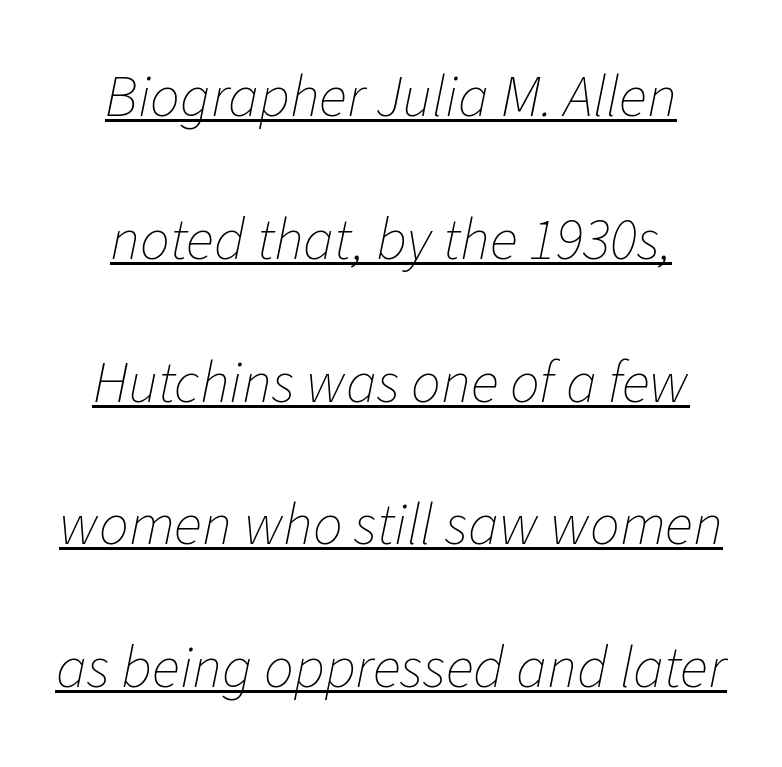
The image shows 59 px thin type, italic (leaning right); set loose line spacing (2.42x), normal letter spacing, underlined; low stroke contrast and a medium x-height.
